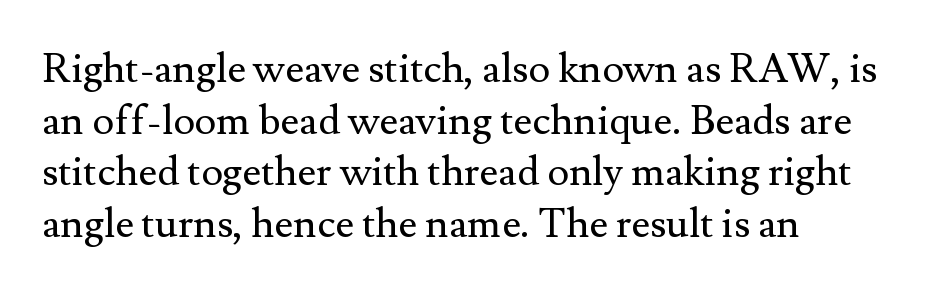
Q: Is the text bold? A: No.
Q: Is the text italic (slanted)? A: No, it is upright.
Q: Is the typeface a serif or a sans-serif typeface? A: Serif.
Q: Is the text underlined? A: No.
Q: How is the paragraph aligned? A: Left-aligned.
Q: Is the spacing between letters normal or unusually wide? A: Normal.
Q: Is the spacing between lines tight, normal or loose? A: Normal.
Q: Width (condensed, normal, or wide)? A: Normal.
Q: Stroke contrast? A: Medium.
Q: x-height? A: Small.
Q: Monospaced? A: No.
